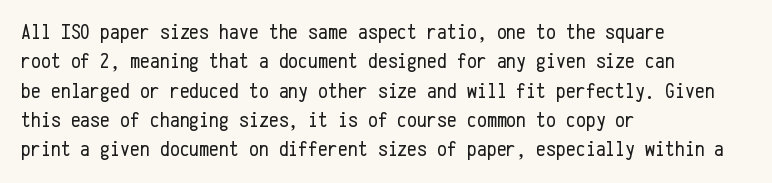
Q: Is the text bold? A: No.
Q: Is the text italic (slanted)? A: No, it is upright.
Q: Is the text underlined? A: No.
Q: How is the paragraph aligned? A: Left-aligned.
Q: Is the spacing between letters normal or unusually wide? A: Normal.
Q: Is the spacing between lines tight, normal or loose? A: Normal.
